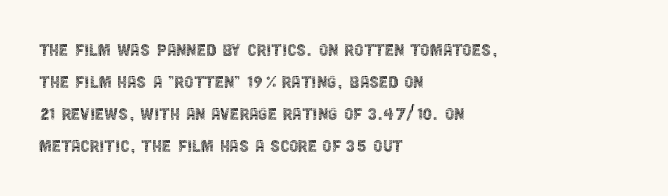
Vertical strokes here are truly vertical. The paragraph has a hard left edge and a soft right edge. The rendering uses a moderate line-height, typical for paragraphs. The cut favours lightness, reaching ordinary text weight at its darkest.
